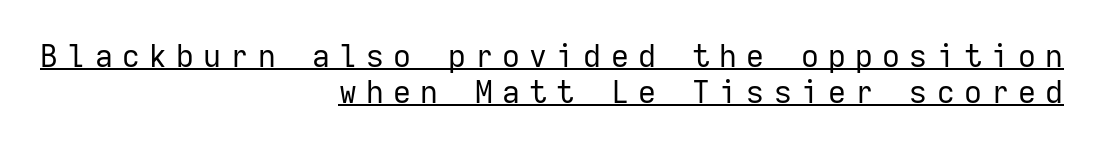
The image shows 31 px regular-weight sans-serif type, upright, monospaced; set right-aligned, line spacing 1.16x, unusually wide letter spacing (+0.3 em), underlined; low stroke contrast and a medium x-height.
